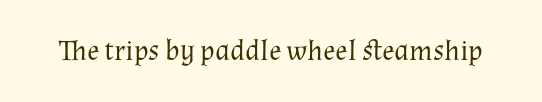
Quick note: underline off. The rendering keeps characters at their native spacing. Weight: not bold — regular or lighter. A typesetter would label this face a serif. Quick note: not italic, upright. Note the varied advance widths — an 'i' is clearly narrower than an 'm'.
